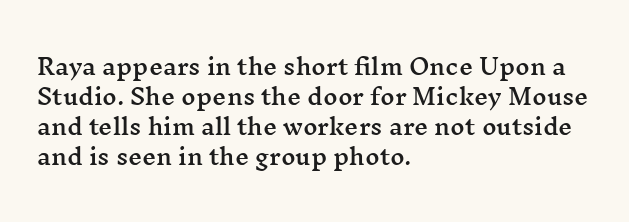
The image shows 22 px text type, upright; set left-aligned, normal line spacing (1.36x), normal letter spacing, not underlined.
